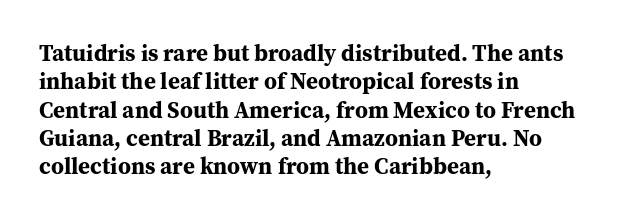
Q: Is the text bold? A: Yes.
Q: Is the text italic (slanted)? A: No, it is upright.
Q: Is the text underlined? A: No.
Q: How is the paragraph aligned? A: Left-aligned.
Q: Is the spacing between letters normal or unusually wide? A: Normal.
